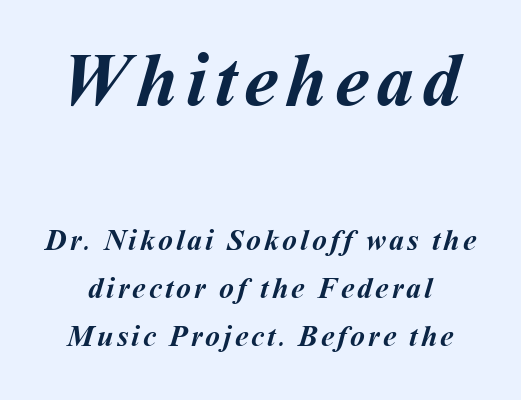
Q: Is the text bold? A: Yes.
Q: Is the text underlined? A: No.
Q: Is the spacing between lines tight, normal or loose? A: Normal.
Q: Which block of text is set in a larger size, the first (top) or the second (bottom)? A: The first (top) one.
Q: Width (condensed, normal, or wide)? A: Normal.
Q: Stroke contrast? A: Medium.
Q: x-height? A: Medium.
Q: Monospaced? A: No.
